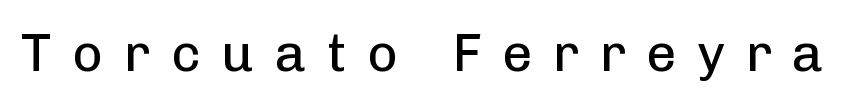
The image shows 53 px regular-weight sans-serif type, upright; set unusually wide letter spacing (+0.39 em), not underlined; low stroke contrast and a medium x-height.
